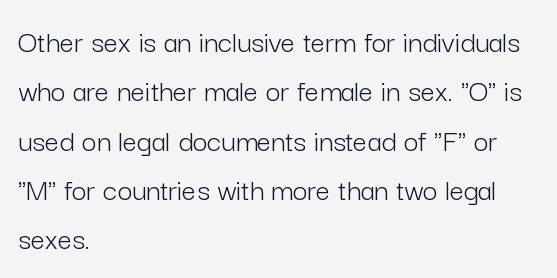
Q: Is the text bold? A: No.
Q: Is the text italic (slanted)? A: No, it is upright.
Q: Is the typeface a serif or a sans-serif typeface? A: Sans-serif.
Q: Is the text underlined? A: No.
Q: How is the paragraph aligned? A: Left-aligned.
Q: Is the spacing between letters normal or unusually wide? A: Normal.
Q: Is the spacing between lines tight, normal or loose? A: Normal.
Q: Width (condensed, normal, or wide)? A: Normal.
Q: Stroke contrast? A: Low.
Q: x-height? A: Medium.
Q: Monospaced? A: No.
